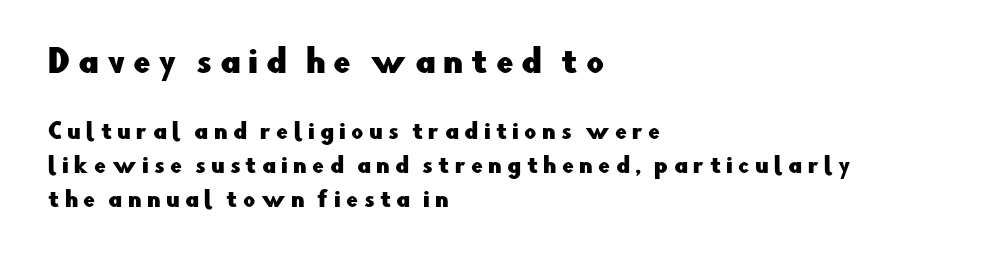
Plain, unruled lines of type. The earlier block is typeset at a bigger size than the later block. Between one letter and the next there's a generous, obvious gap. The setting favours the left margin, as ordinary paragraphs usually do.
